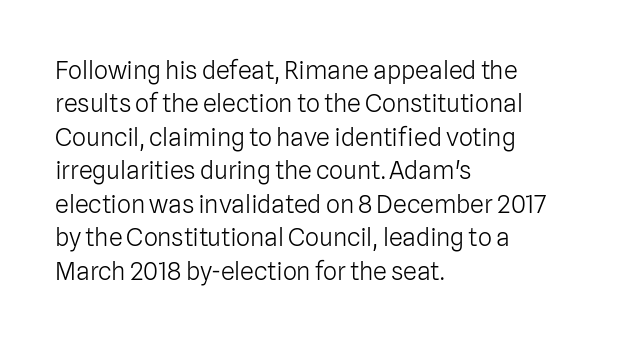
{"italic": "no", "bold": "no", "underline": "no", "align": "left", "line_spacing": "normal", "line_spacing_ratio": 1.34, "letter_spacing": "normal", "letter_spacing_em": 0.0, "glyph_px": 25}
